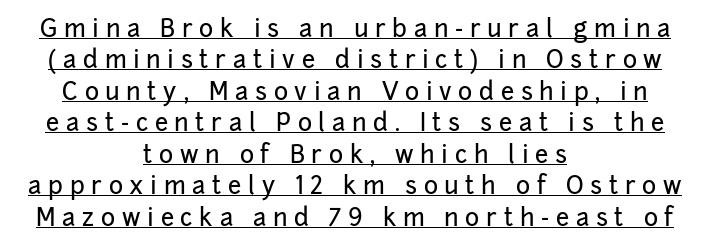
The horizontal fit of the characters is loose and conspicuously gappy. These lines were composed using upright roman letters. Caption: lettering with a line underneath. Every row of glyphs is offset so its center matches the block's center. Is there much room between lines? A standard amount, neither cramped nor airy.
